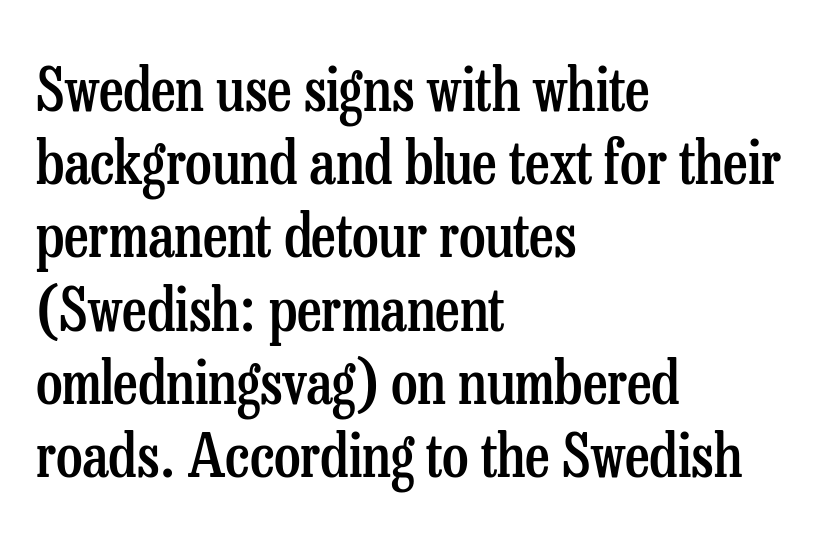
{"serif": "yes", "italic": "no", "bold": "semi", "weight": "semibold", "width": "condensed", "stroke_contrast": "low", "x_height": "medium", "monospaced": "no", "underline": "no", "align": "left", "line_spacing_ratio": 1.22, "letter_spacing": "normal", "letter_spacing_em": 0.0, "glyph_px": 60}
